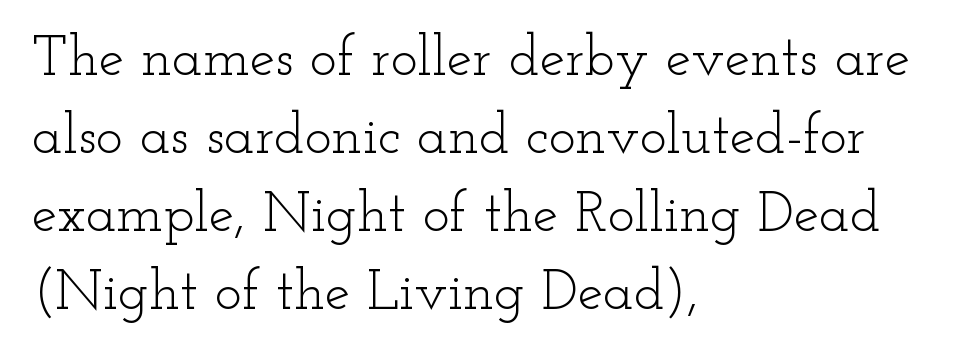
Reading down the column, the eye jumps a familiar distance to each next line. Each letter's strokes conclude with small projecting serifs. Weight: regular or lighter. The face used here is rendered with its standard letterfit. Honestly, there is no underline to notice here at all. You could not count columns in this text — the font is proportionally spaced.
